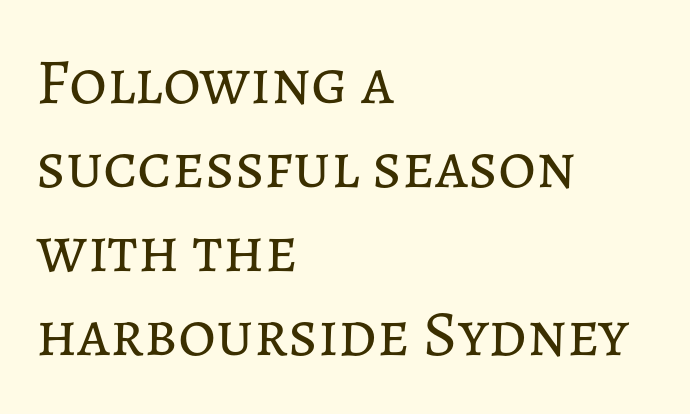
Check the space under the baseline: it is left empty. The type sits square on the baseline with zero lean. Is the block centered? No — it sits flush against the left margin. Vertical stems look standard width or narrower in stroke. You could not count columns in this text — the font is proportionally spaced.
